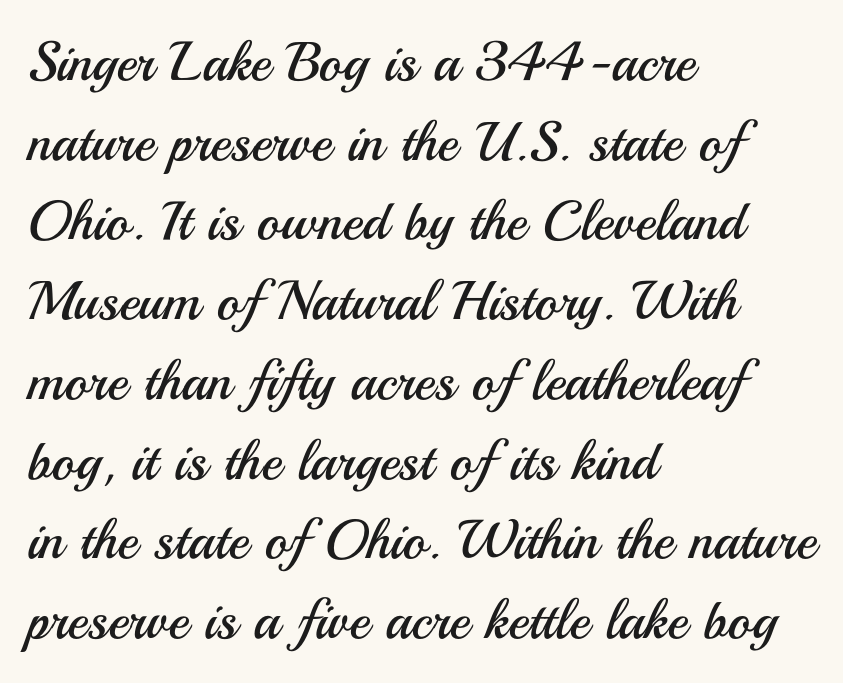
This sample has the flowing, uneven cadence of proportional lettering. Stem width sits at or under what a default text font uses. Caption: multi-line text, flush left, ragged right. Any mark beneath the type? The region is blank.
